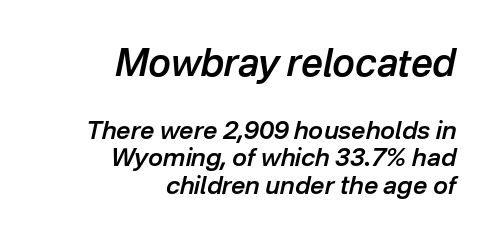
{"italic": "yes", "lean": "right", "slant_degrees": 12, "bold": "semi", "weight": "semibold", "width": "normal", "stroke_contrast": "low", "x_height": "medium", "monospaced": "no", "underline": "no", "align": "right", "line_spacing": "tight", "line_spacing_ratio": 1.11, "letter_spacing": "normal", "letter_spacing_em": 0.0, "larger_block": "first", "size_ratio": 1.52, "glyph_px": 38}
